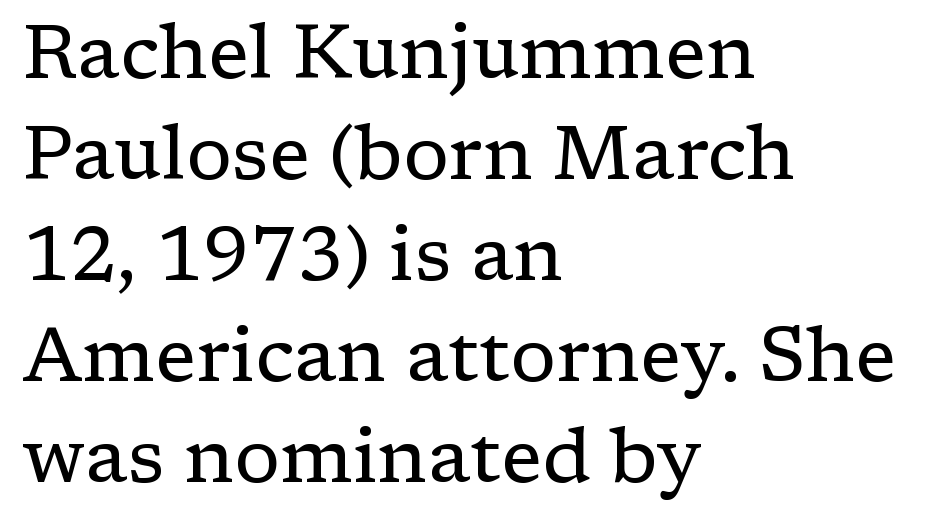
{"serif": "yes", "italic": "no", "bold": "no", "weight": "regular", "width": "normal", "stroke_contrast": "low", "x_height": "medium", "monospaced": "no", "underline": "no", "align": "left", "line_spacing": "normal", "line_spacing_ratio": 1.33, "letter_spacing": "normal", "letter_spacing_em": 0.0, "glyph_px": 76}
